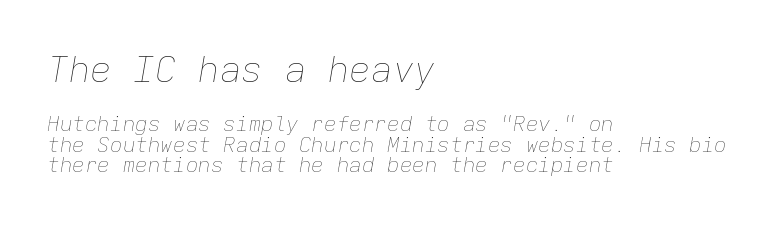
Q: Is the text bold? A: No.
Q: Is the text italic (slanted)? A: Yes, it leans right by about 9 degrees.
Q: Is the text underlined? A: No.
Q: How is the paragraph aligned? A: Left-aligned.
Q: Is the spacing between letters normal or unusually wide? A: Normal.
Q: Is the spacing between lines tight, normal or loose? A: Tight.
Q: Which block of text is set in a larger size, the first (top) or the second (bottom)? A: The first (top) one.
Q: Width (condensed, normal, or wide)? A: Normal.
Q: Stroke contrast? A: Low.
Q: x-height? A: Medium.
Q: Monospaced? A: Yes.
